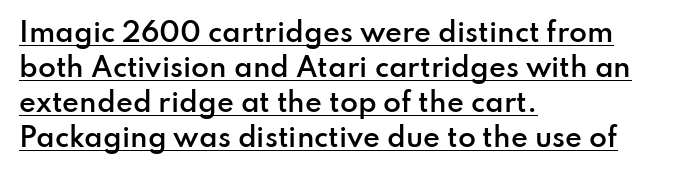
{"italic": "no", "bold": "semi", "underline": "yes", "align": "left", "line_spacing": "normal", "line_spacing_ratio": 1.35, "letter_spacing": "normal", "letter_spacing_em": 0.0, "glyph_px": 26}
